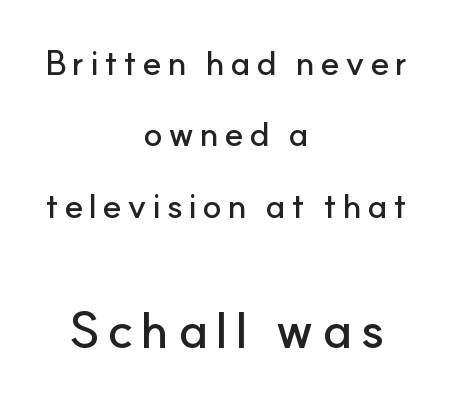
To sum up the face: it is a sans, with no serifs. Top chunk: small. Bottom chunk: large. Descender tails drop into unmarked territory. The rendering uses natural spacing where letterforms have individual widths.
